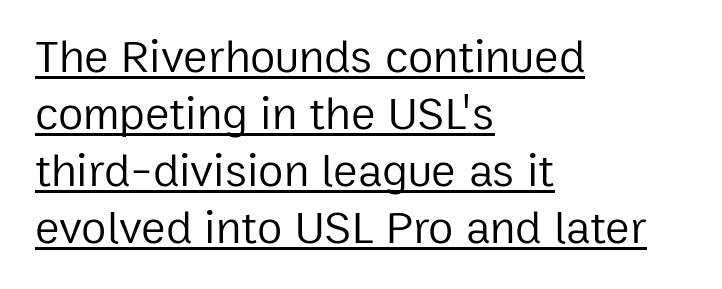
The image shows 46 px regular-weight sans-serif type, upright; set left-aligned, line spacing 1.24x, normal letter spacing, underlined; low stroke contrast and a medium x-height.
